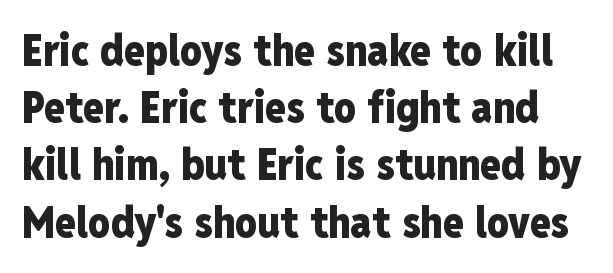
Q: Is the text bold? A: Yes.
Q: Is the text italic (slanted)? A: No, it is upright.
Q: Is the typeface a serif or a sans-serif typeface? A: Sans-serif.
Q: Is the text underlined? A: No.
Q: Is the spacing between letters normal or unusually wide? A: Normal.
Q: Is the spacing between lines tight, normal or loose? A: Normal.
Q: Width (condensed, normal, or wide)? A: Condensed.
Q: Stroke contrast? A: Low.
Q: x-height? A: Medium.
Q: Monospaced? A: No.
